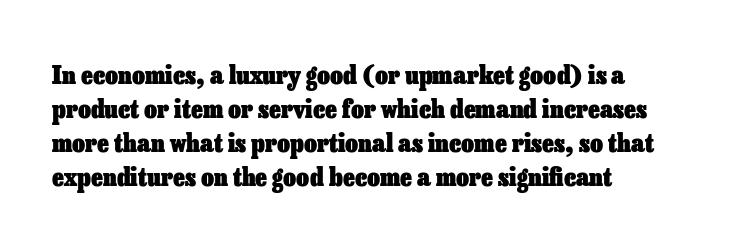
Just letters on the line, the space beneath them empty. No italicization has been applied; the sample stays upright. The rows are spaced the way most documents space them. The glyphs have the mass of a bold cut. Look at the tracking — it's just the regular setting, nothing added. Each line starts at the same left margin while the right side varies.
